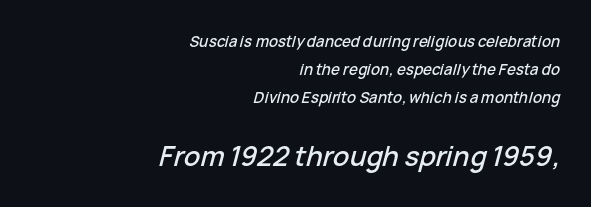
The foot of each line stays bare and open. Standard letterfit; no display-style spreading of the glyphs. Reading down the block, your eye finds every line finishing at a fixed right position. The more generous point size was reserved for the lower chunk.
